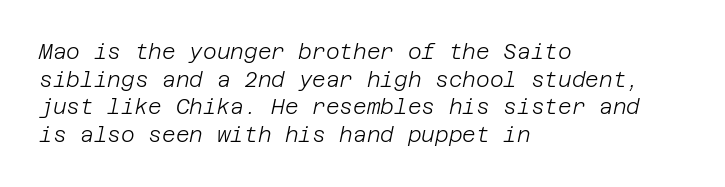
The image shows 21 px text type, italic (leaning right); set left-aligned, normal line spacing (1.32x), normal letter spacing, not underlined.
